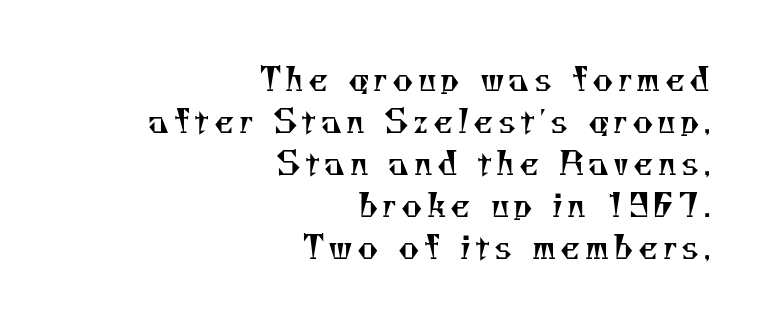
The typesetter chose a ragged-left arrangement here. The rows are spaced the way most documents space them. Yep, those are serifs on the letters. This sample has the flowing, uneven cadence of proportional lettering.
